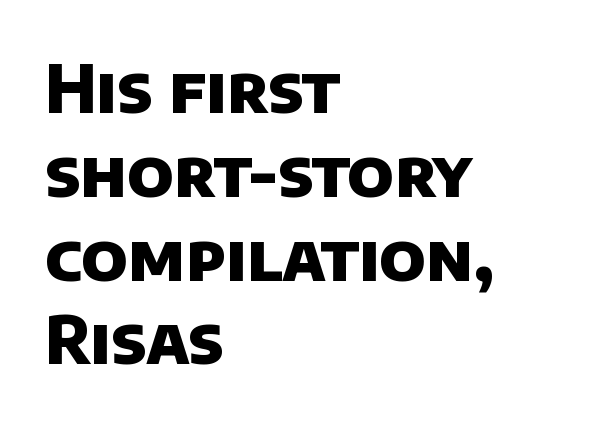
The image shows 66 px heavy sans-serif type; set left-aligned, normal line spacing (1.27x), normal letter spacing, not underlined; low stroke contrast and a large x-height.
